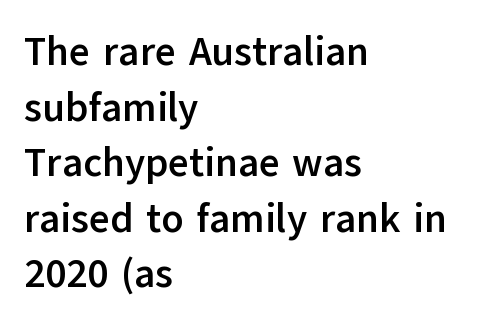
Q: Is the text bold? A: Yes.
Q: Is the text italic (slanted)? A: No, it is upright.
Q: Is the typeface a serif or a sans-serif typeface? A: Sans-serif.
Q: Is the text underlined? A: No.
Q: How is the paragraph aligned? A: Left-aligned.
Q: Is the spacing between letters normal or unusually wide? A: Normal.
Q: Is the spacing between lines tight, normal or loose? A: Normal.
Q: Width (condensed, normal, or wide)? A: Normal.
Q: Stroke contrast? A: Low.
Q: x-height? A: Medium.
Q: Monospaced? A: No.
